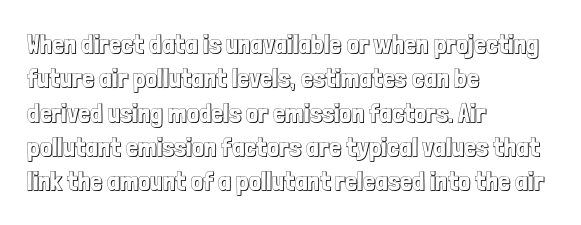
{"italic": "no", "underline": "no", "align": "left", "line_spacing": "normal", "line_spacing_ratio": 1.27, "letter_spacing": "normal", "letter_spacing_em": 0.0, "glyph_px": 27}
